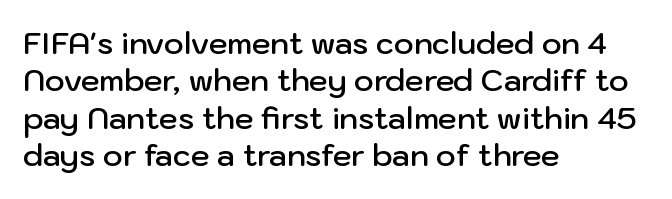
The type family on display is of the sans-serif kind. Compared with typical paragraphs, the rows here are spaced about the same. Stems and bowls a touch heavier than normal — semibold. A student would call this left alignment; a typographer would say flush left, rag right. Posture: upright roman.
